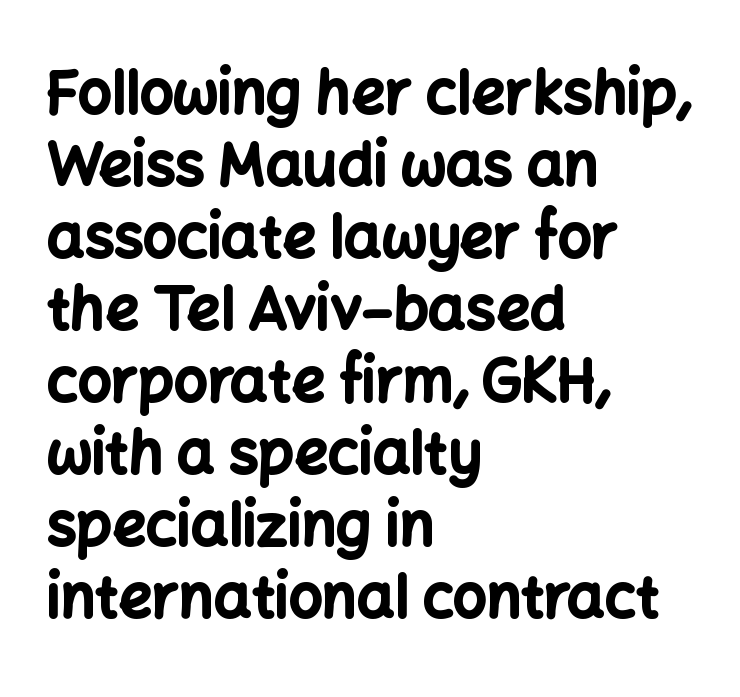
Q: Is the text bold? A: Yes.
Q: Is the text italic (slanted)? A: No, it is upright.
Q: Is the typeface a serif or a sans-serif typeface? A: Sans-serif.
Q: Is the text underlined? A: No.
Q: How is the paragraph aligned? A: Left-aligned.
Q: Is the spacing between letters normal or unusually wide? A: Normal.
Q: Width (condensed, normal, or wide)? A: Normal.
Q: Stroke contrast? A: Low.
Q: x-height? A: Medium.
Q: Monospaced? A: No.
